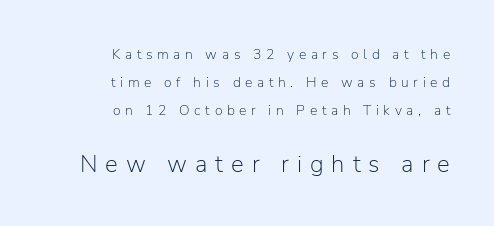
Q: Is the text bold? A: No.
Q: Is the text italic (slanted)? A: No, it is upright.
Q: Is the text underlined? A: No.
Q: How is the paragraph aligned? A: Right-aligned.
Q: Is the spacing between letters normal or unusually wide? A: Unusually wide.
Q: Is the spacing between lines tight, normal or loose? A: Loose.
Q: Which block of text is set in a larger size, the first (top) or the second (bottom)? A: The second (bottom) one.
